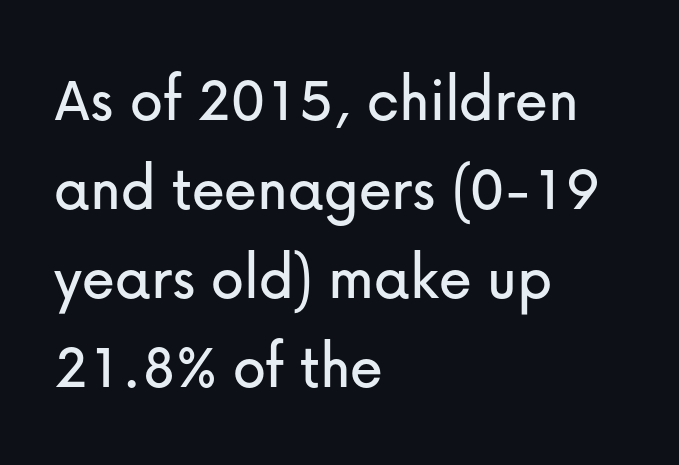
{"serif": "no", "italic": "no", "width": "normal", "stroke_contrast": "low", "x_height": "medium", "monospaced": "no", "underline": "no", "align": "left", "line_spacing": "normal", "line_spacing_ratio": 1.35, "letter_spacing": "normal", "letter_spacing_em": 0.0, "glyph_px": 66}
